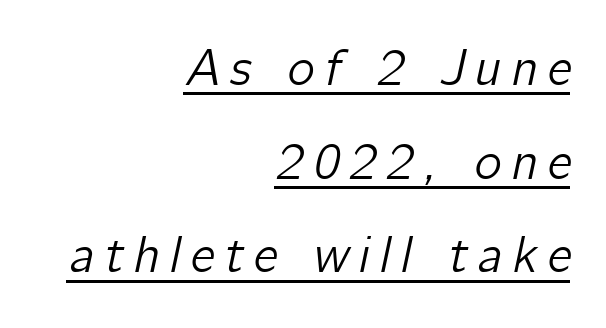
Looks like regular typesetting: each glyph gets only the width it needs. Yep, that's italic — everything's leaning. Is there an underline? Yes — a line sits under the letters. The passage is arranged like a letterhead date or caption credit — flush right.
